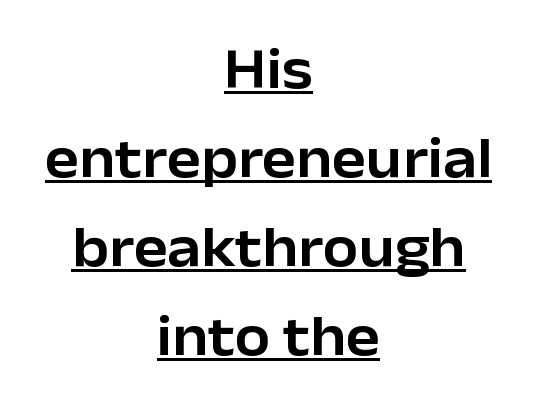
The rendering shows plain stroke endings on the letterforms — a sans-serif design. How are the letters spaced? Ordinarily, with no added tracking. Visually the block forms a symmetrical silhouette, jagged on both flanks. Italic? Not at all — the glyphs are vertical. Note the varied advance widths — an 'i' is clearly narrower than an 'm'.
